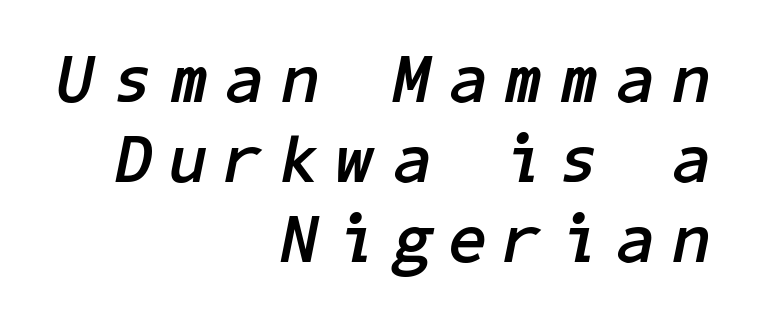
Q: Is the text bold? A: Yes.
Q: Is the text italic (slanted)? A: Yes, it leans right by about 11 degrees.
Q: Is the text underlined? A: No.
Q: How is the paragraph aligned? A: Right-aligned.
Q: Is the spacing between letters normal or unusually wide? A: Unusually wide.
Q: Width (condensed, normal, or wide)? A: Normal.
Q: Stroke contrast? A: Low.
Q: x-height? A: Medium.
